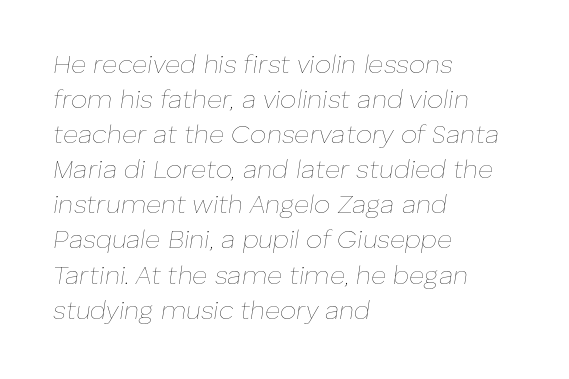
{"italic": "yes", "lean": "right", "slant_degrees": 8, "bold": "no", "underline": "no", "align": "left", "line_spacing": "normal", "line_spacing_ratio": 1.35, "letter_spacing": "normal", "letter_spacing_em": 0.0, "glyph_px": 26}
